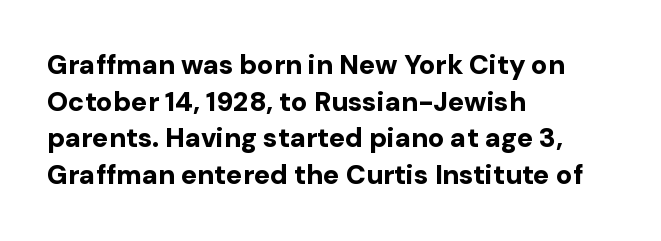
The image shows 27 px bold type, upright; set left-aligned, normal line spacing (1.36x), normal letter spacing, not underlined.
